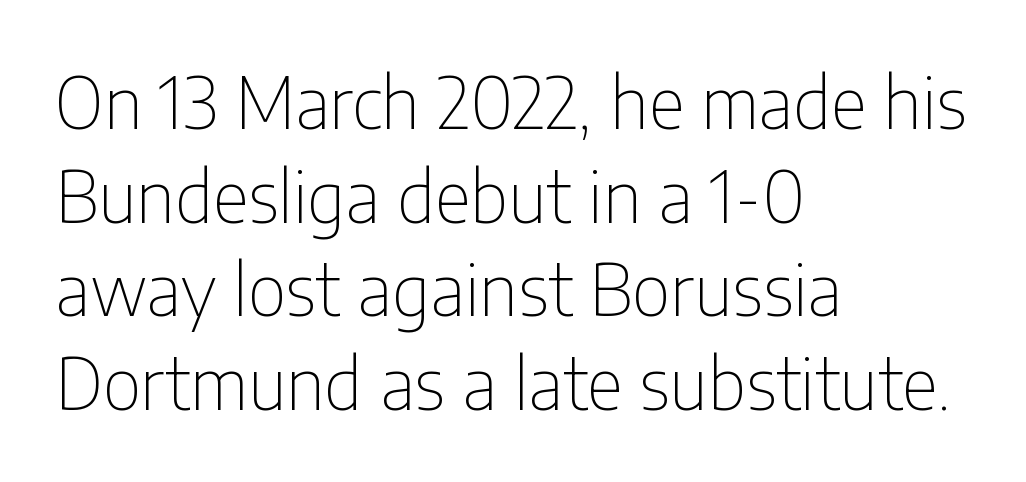
{"serif": "no", "italic": "no", "bold": "no", "weight": "thin", "width": "condensed", "stroke_contrast": "low", "x_height": "medium", "monospaced": "no", "underline": "no", "align": "left", "line_spacing": "normal", "line_spacing_ratio": 1.32, "letter_spacing": "normal", "letter_spacing_em": 0.0, "glyph_px": 71}
